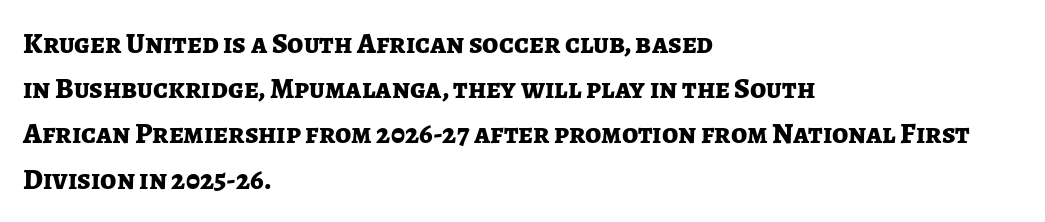
Q: Is the text bold? A: Yes.
Q: Is the text italic (slanted)? A: No, it is upright.
Q: Is the typeface a serif or a sans-serif typeface? A: Sans-serif.
Q: Is the text underlined? A: No.
Q: How is the paragraph aligned? A: Left-aligned.
Q: Is the spacing between letters normal or unusually wide? A: Normal.
Q: Is the spacing between lines tight, normal or loose? A: Normal.
Q: Width (condensed, normal, or wide)? A: Normal.
Q: Stroke contrast? A: Low.
Q: x-height? A: Medium.
Q: Monospaced? A: No.
